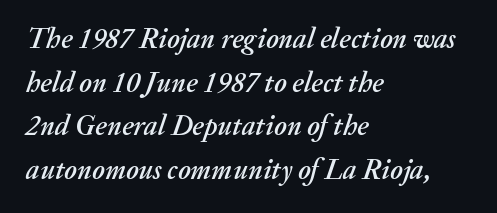
The image shows 28 px text type, italic (leaning right); set left-aligned, normal line spacing (1.56x), normal letter spacing, not underlined; medium stroke contrast and a medium x-height.
